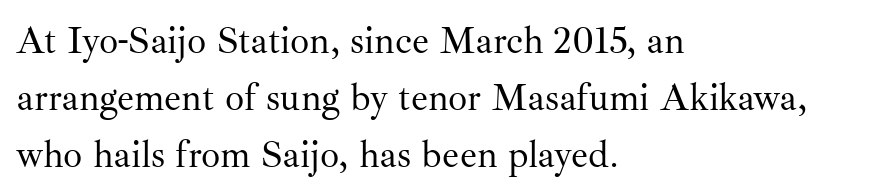
{"serif": "yes", "italic": "no", "bold": "no", "weight": "regular", "width": "normal", "stroke_contrast": "medium", "x_height": "small", "monospaced": "no", "underline": "no", "align": "left", "line_spacing": "normal", "line_spacing_ratio": 1.5, "letter_spacing": "normal", "letter_spacing_em": 0.0, "glyph_px": 38}
